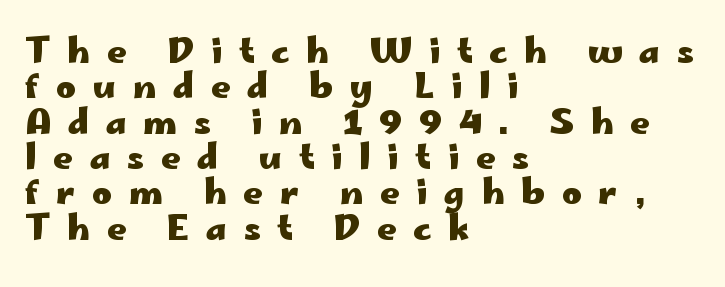
{"serif": "no", "italic": "no", "bold": "yes", "weight": "heavy", "width": "wide", "stroke_contrast": "low", "x_height": "small", "monospaced": "no", "underline": "no", "align": "left", "line_spacing": "tight", "line_spacing_ratio": 1.04, "letter_spacing": "wide", "letter_spacing_em": 0.49, "glyph_px": 34}
